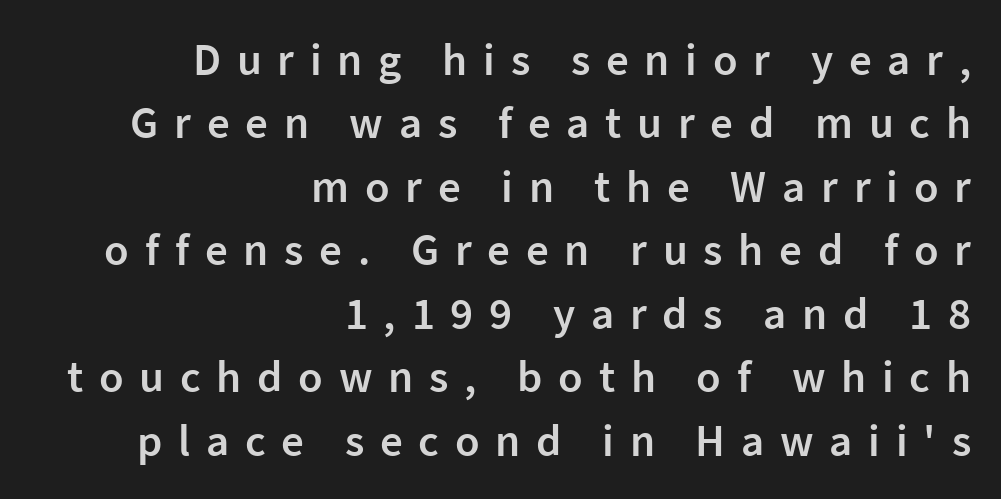
{"serif": "no", "italic": "no", "bold": "semi", "weight": "semibold", "width": "normal", "stroke_contrast": "low", "x_height": "medium", "monospaced": "no", "underline": "no", "align": "right", "line_spacing": "normal", "line_spacing_ratio": 1.41, "letter_spacing": "wide", "letter_spacing_em": 0.35, "glyph_px": 45}
